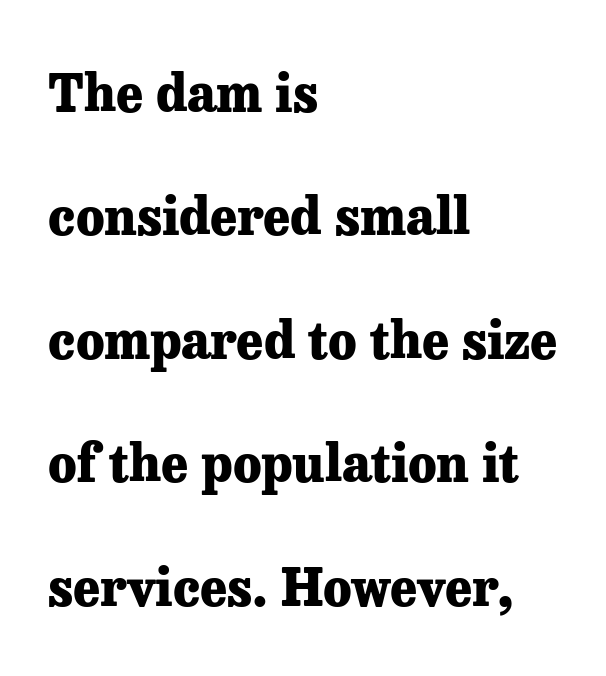
Q: Is the text bold? A: Yes.
Q: Is the text italic (slanted)? A: No, it is upright.
Q: Is the typeface a serif or a sans-serif typeface? A: Serif.
Q: Is the text underlined? A: No.
Q: How is the paragraph aligned? A: Left-aligned.
Q: Is the spacing between letters normal or unusually wide? A: Normal.
Q: Is the spacing between lines tight, normal or loose? A: Loose.
Q: Width (condensed, normal, or wide)? A: Normal.
Q: Stroke contrast? A: Low.
Q: x-height? A: Medium.
Q: Monospaced? A: No.
